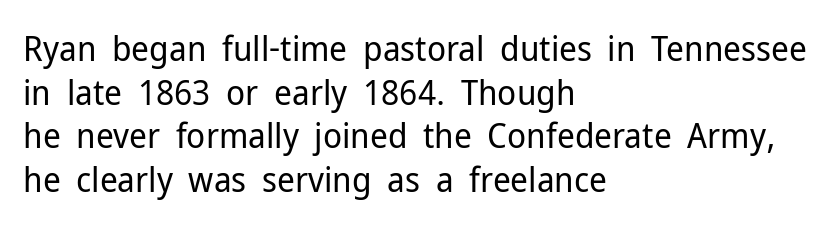
Q: Is the text bold? A: No.
Q: Is the text italic (slanted)? A: No, it is upright.
Q: Is the typeface a serif or a sans-serif typeface? A: Sans-serif.
Q: Is the text underlined? A: No.
Q: How is the paragraph aligned? A: Left-aligned.
Q: Is the spacing between letters normal or unusually wide? A: Normal.
Q: Is the spacing between lines tight, normal or loose? A: Normal.
Q: Width (condensed, normal, or wide)? A: Normal.
Q: Stroke contrast? A: Low.
Q: x-height? A: Medium.
Q: Monospaced? A: No.
